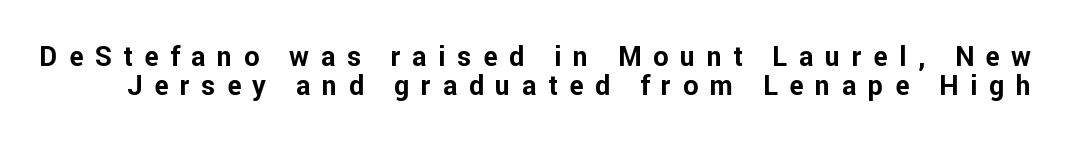
Honestly, there is no underline to notice here at all. In terms of weight, the rendering is a true, heavy bold. This rendering widens character spacing well past its baseline value. In terms of leading, this rendering errs on the cramped side.
